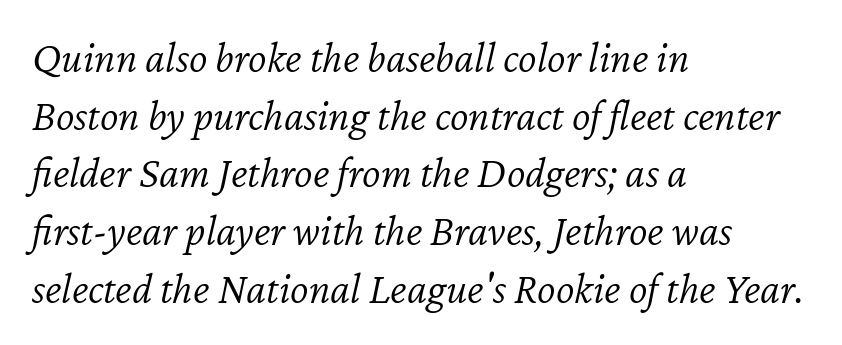
Nobody drew a line under any word here. Horizontally, the lines are justified to the leading edge only. Heft: none added — not bold. Spacing between characters is what you'd get straight out of the box. Vertical spacing — default.
